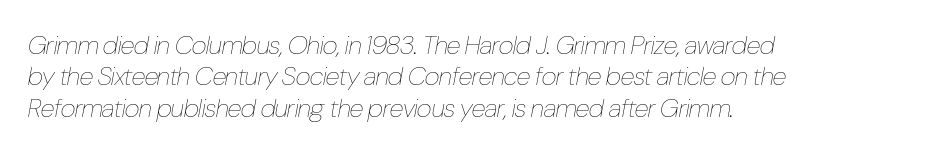
{"italic": "yes", "lean": "right", "slant_degrees": 10, "bold": "no", "underline": "no", "align": "left", "line_spacing_ratio": 1.21, "letter_spacing": "normal", "letter_spacing_em": 0.0, "glyph_px": 26}
